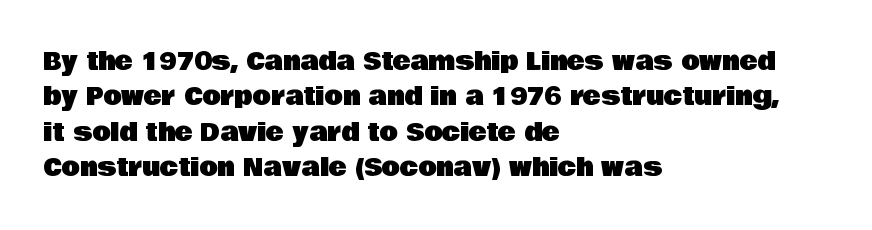
The passage shown stacks its lines at a standard gap. No extra tracking has been applied to these lines. Compared with a centered layout, this one pins lines to the left instead. The area under the type is left untouched. When letters stand straight like this, we call the style roman or upright.
